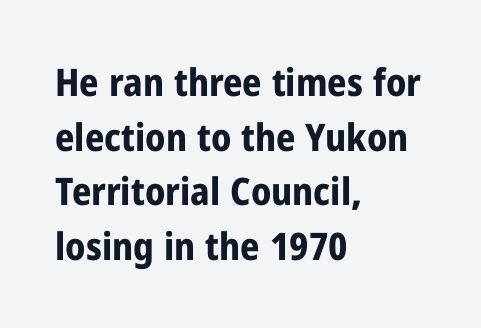
Q: Is the text bold? A: Yes.
Q: Is the text italic (slanted)? A: No, it is upright.
Q: Is the typeface a serif or a sans-serif typeface? A: Sans-serif.
Q: Is the text underlined? A: No.
Q: How is the paragraph aligned? A: Left-aligned.
Q: Is the spacing between letters normal or unusually wide? A: Normal.
Q: Is the spacing between lines tight, normal or loose? A: Normal.
Q: Width (condensed, normal, or wide)? A: Condensed.
Q: Stroke contrast? A: Low.
Q: x-height? A: Medium.
Q: Monospaced? A: No.
